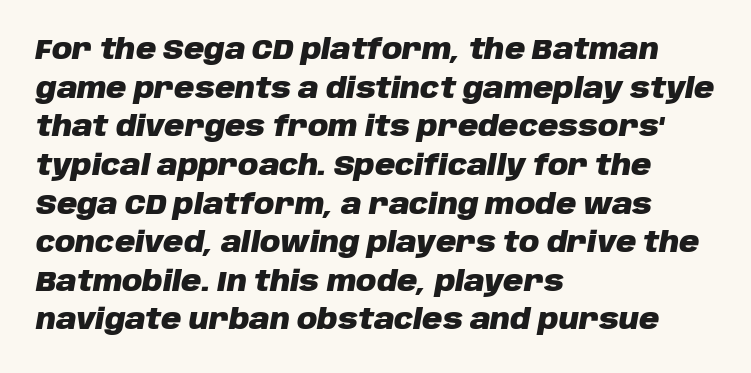
{"italic": "yes", "lean": "right", "slant_degrees": 10, "bold": "yes", "weight": "heavy", "width": "normal", "stroke_contrast": "low", "x_height": "large", "monospaced": "no", "underline": "no", "align": "left", "line_spacing": "normal", "line_spacing_ratio": 1.38, "letter_spacing": "normal", "letter_spacing_em": 0.0, "glyph_px": 28}
